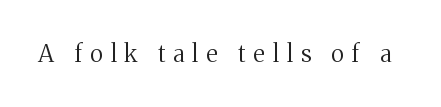
On a weight scale, this lands at 450 or below. The baseline area is clear. Quick note: not italic, upright. Here the glyphs are tracked loosely, breaking word shapes into spaced letters.
